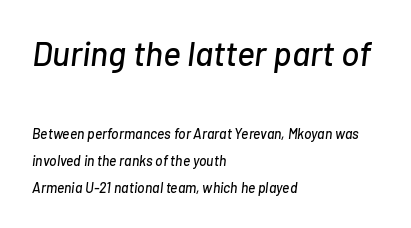
Q: Is the text italic (slanted)? A: Yes, it leans right by about 7 degrees.
Q: Is the text underlined? A: No.
Q: How is the paragraph aligned? A: Left-aligned.
Q: Is the spacing between letters normal or unusually wide? A: Normal.
Q: Is the spacing between lines tight, normal or loose? A: Loose.
Q: Which block of text is set in a larger size, the first (top) or the second (bottom)? A: The first (top) one.
Q: Width (condensed, normal, or wide)? A: Normal.
Q: Stroke contrast? A: Low.
Q: x-height? A: Medium.
Q: Monospaced? A: No.
